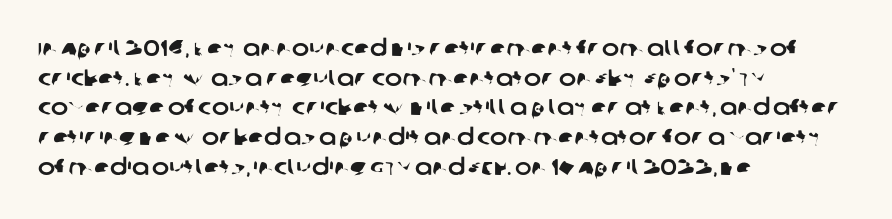
Leading matches the norm, producing a regular column. The passage is arranged the way most books set body copy — flush left. These lines keep a tight, regular rhythm from letter to letter. Underlining? Definitely not there.
